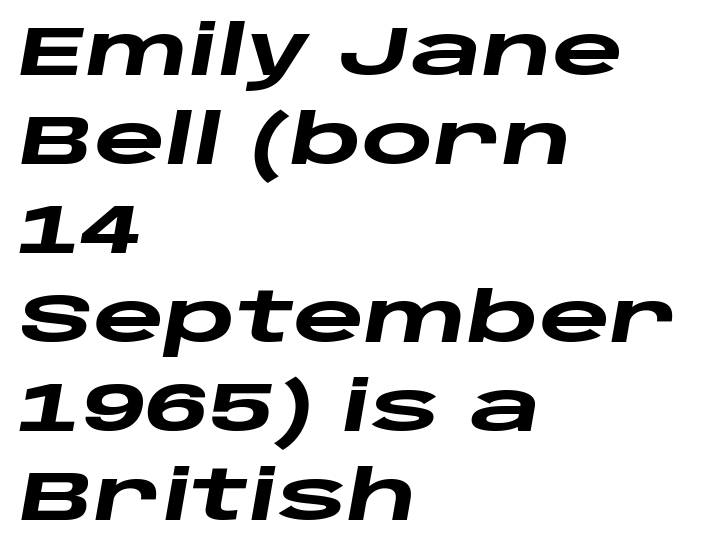
Q: Is the text bold? A: Yes.
Q: Is the text italic (slanted)? A: Yes, it leans right by about 10 degrees.
Q: Is the text underlined? A: No.
Q: How is the paragraph aligned? A: Left-aligned.
Q: Is the spacing between letters normal or unusually wide? A: Normal.
Q: Is the spacing between lines tight, normal or loose? A: Normal.
Q: Width (condensed, normal, or wide)? A: Wide.
Q: Stroke contrast? A: Low.
Q: x-height? A: Large.
Q: Monospaced? A: No.
